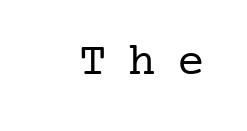
The image shows 46 px regular-weight serif type, upright; set unusually wide letter spacing (+0.47 em), not underlined; low stroke contrast and a medium x-height.
